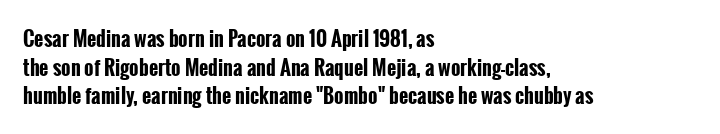
This sample uses an upright cut, with every glyph sitting square on the baseline. Only glyphs here, with clear space below each row. Visually the block forms a straight wall on the left and a jagged coastline on the right. Its strokes are broad and dark, the hallmark of bold type. This block has exactly the height ordinary leading produces. The passage shown has conventional tracking throughout.
